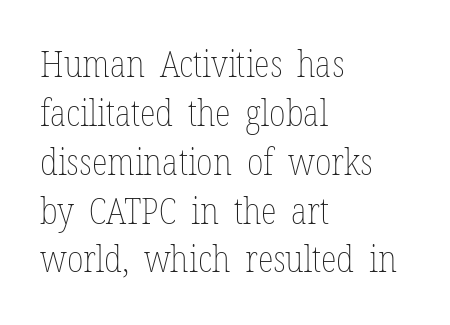
The image shows 37 px thin, condensed type, upright; set left-aligned, normal line spacing (1.32x), normal letter spacing, not underlined; low stroke contrast and a medium x-height.
